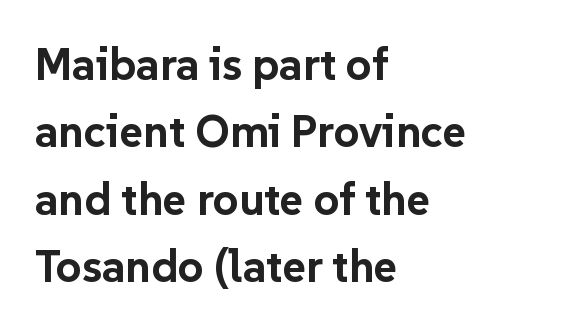
Q: Is the text bold? A: Yes.
Q: Is the text italic (slanted)? A: No, it is upright.
Q: Is the typeface a serif or a sans-serif typeface? A: Sans-serif.
Q: Is the text underlined? A: No.
Q: How is the paragraph aligned? A: Left-aligned.
Q: Is the spacing between letters normal or unusually wide? A: Normal.
Q: Is the spacing between lines tight, normal or loose? A: Normal.
Q: Width (condensed, normal, or wide)? A: Normal.
Q: Stroke contrast? A: Low.
Q: x-height? A: Medium.
Q: Monospaced? A: No.
